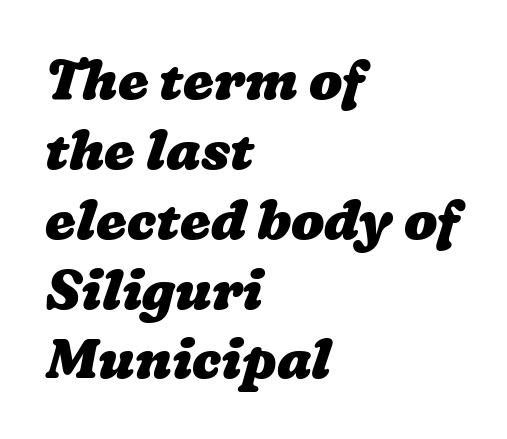
The image shows 55 px heavy, wide type; set left-aligned, normal line spacing (1.27x), normal letter spacing, not underlined; low stroke contrast and a medium x-height.
